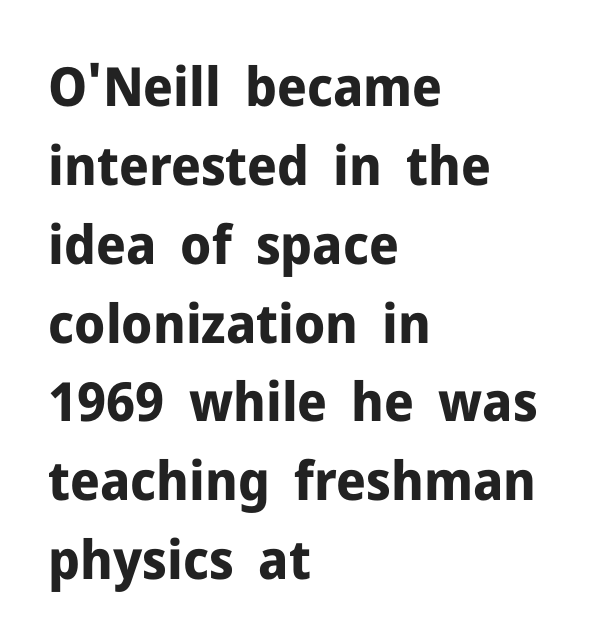
{"serif": "no", "italic": "no", "bold": "yes", "weight": "bold", "width": "normal", "stroke_contrast": "low", "x_height": "medium", "monospaced": "no", "underline": "no", "align": "left", "line_spacing": "normal", "line_spacing_ratio": 1.46, "letter_spacing": "normal", "letter_spacing_em": 0.0, "glyph_px": 54}
